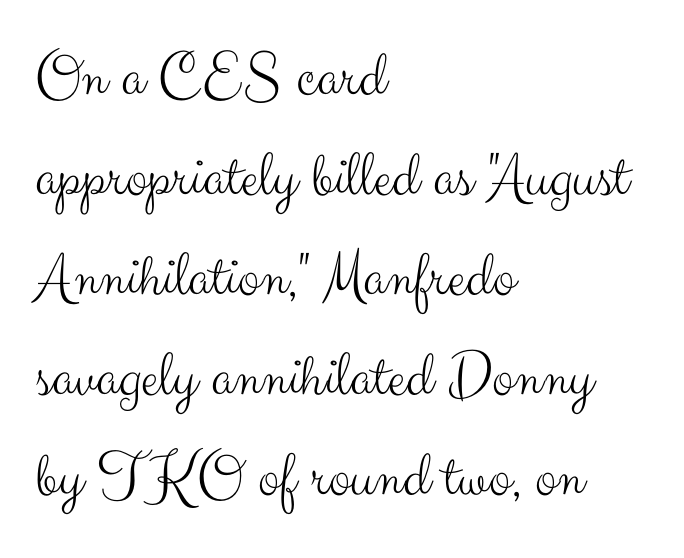
The image shows 65 px light sans-serif type; set left-aligned, normal line spacing (1.54x), normal letter spacing, not underlined; medium stroke contrast and a small x-height.
